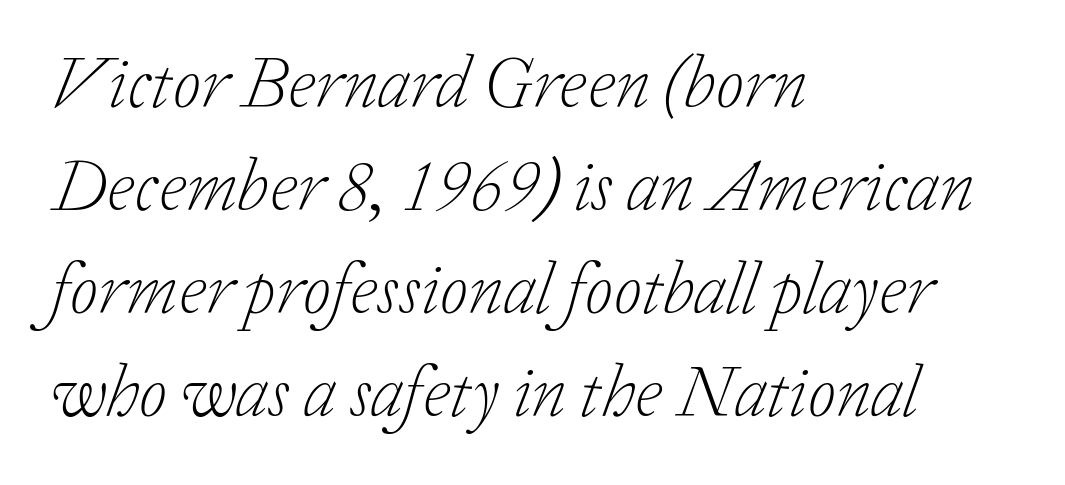
Q: Is the text bold? A: No.
Q: Is the text italic (slanted)? A: Yes, it leans right by about 20 degrees.
Q: Is the typeface a serif or a sans-serif typeface? A: Serif.
Q: Is the text underlined? A: No.
Q: How is the paragraph aligned? A: Left-aligned.
Q: Is the spacing between letters normal or unusually wide? A: Normal.
Q: Is the spacing between lines tight, normal or loose? A: Normal.
Q: Width (condensed, normal, or wide)? A: Normal.
Q: Stroke contrast? A: Low.
Q: x-height? A: Medium.
Q: Monospaced? A: No.
